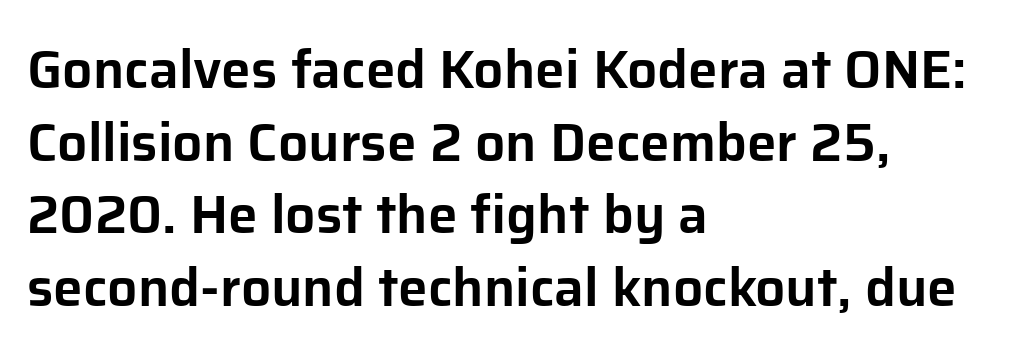
{"serif": "no", "italic": "no", "width": "normal", "stroke_contrast": "low", "x_height": "medium", "monospaced": "no", "underline": "no", "align": "left", "line_spacing": "normal", "line_spacing_ratio": 1.37, "letter_spacing": "normal", "letter_spacing_em": 0.0, "glyph_px": 53}
